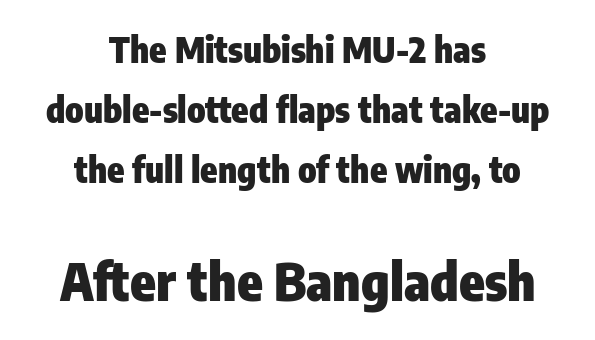
The image shows 52 px heavy, condensed sans-serif type, upright; set centered, line spacing 1.71x, normal letter spacing, not underlined; the second (bottom) block is 1.49x larger; low stroke contrast and a medium x-height.
